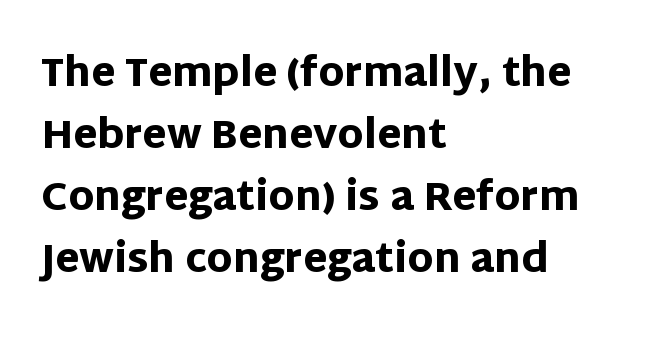
The image shows 39 px heavy sans-serif type, upright; set left-aligned, normal line spacing (1.59x), normal letter spacing, not underlined; low stroke contrast and a large x-height.
